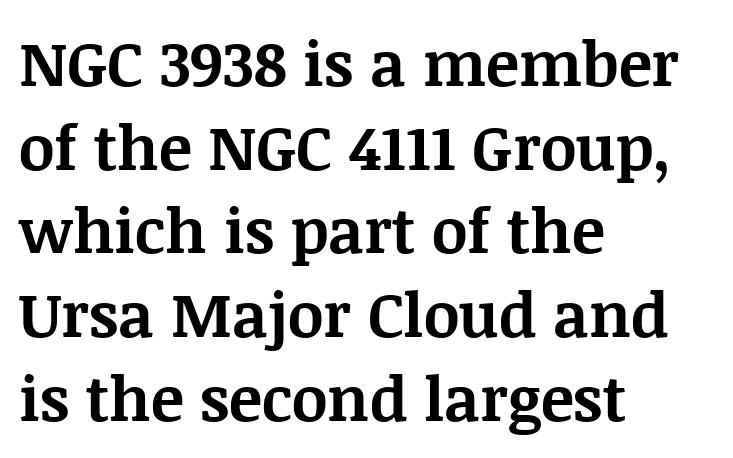
{"serif": "yes", "italic": "no", "bold": "yes", "weight": "bold", "width": "normal", "stroke_contrast": "medium", "x_height": "large", "monospaced": "no", "underline": "no", "align": "left", "line_spacing": "normal", "line_spacing_ratio": 1.35, "letter_spacing": "normal", "letter_spacing_em": 0.0, "glyph_px": 62}
